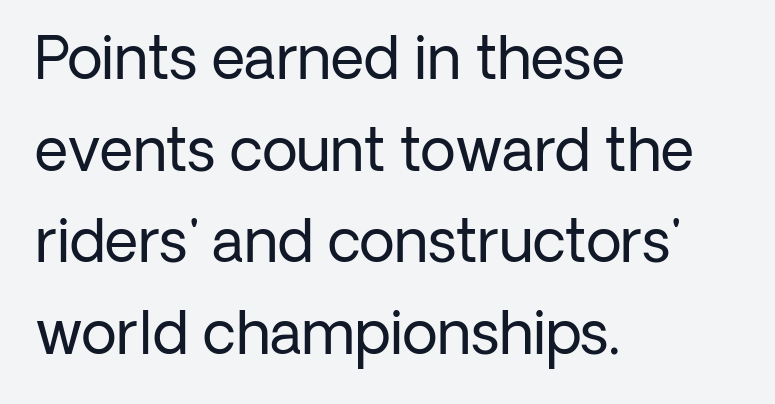
The image shows 58 px regular-weight sans-serif type, upright; set left-aligned, normal line spacing (1.58x), normal letter spacing, not underlined; low stroke contrast and a medium x-height.
